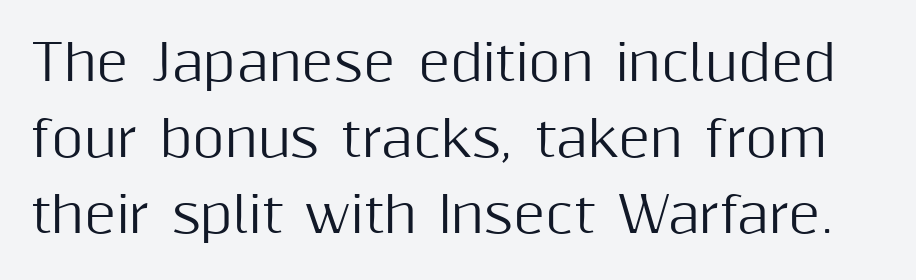
Check where the strokes stop: nothing finishes them off — pure sans. Is there much room between lines? A standard amount, neither cramped nor airy. The tracking reads as untouched default to a designer's eye. The area under the type is left untouched.
